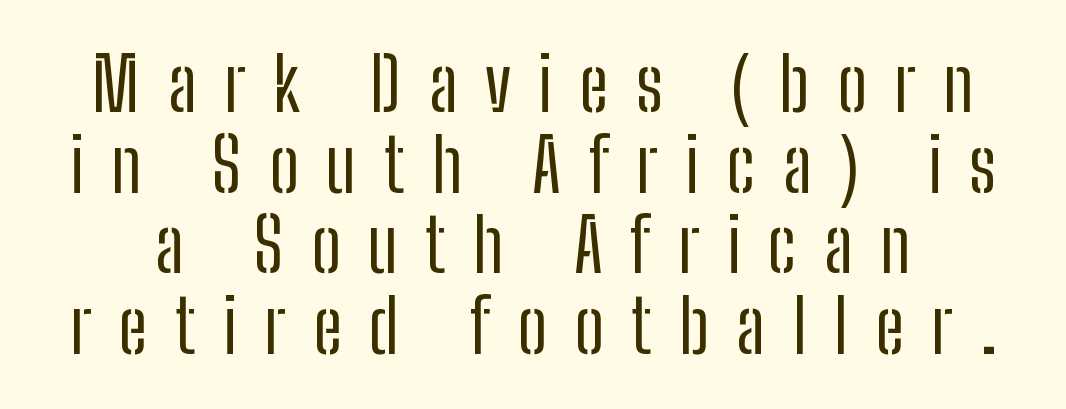
Check where the strokes stop: nothing finishes them off — pure sans. Nothing heavy about these letters — not bold at all. Do the characters align in a grid? No, the font is proportional. A roman cut, with each character standing at attention.
